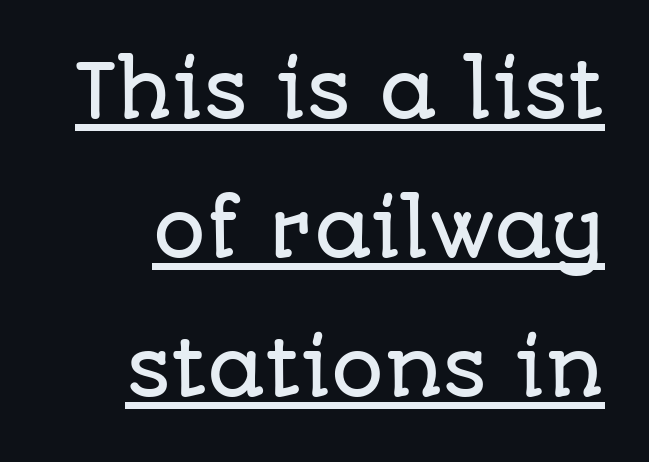
The image shows 74 px sans-serif type, upright; set line spacing 1.88x, normal letter spacing, underlined; low stroke contrast and a large x-height.
